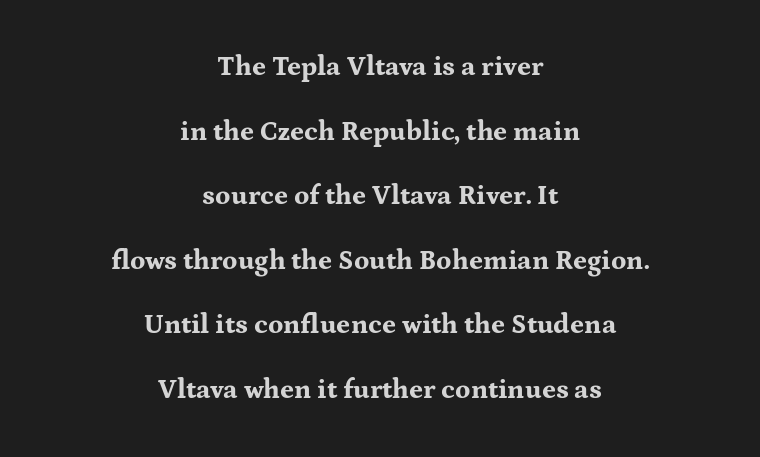
The image shows 27 px bold type, upright; set centered, loose line spacing (2.39x), normal letter spacing, not underlined.
